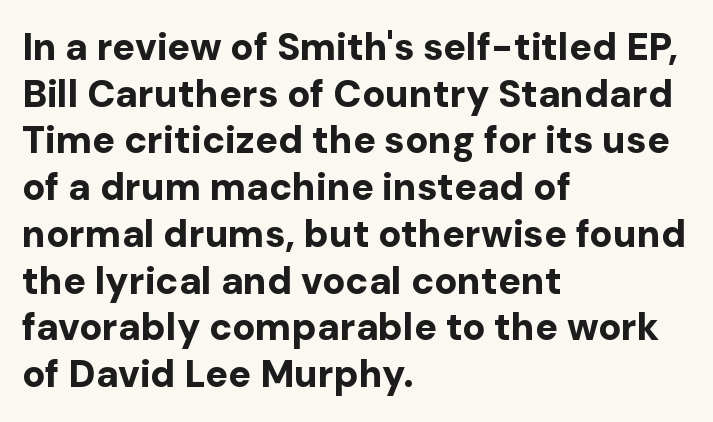
{"serif": "no", "italic": "no", "bold": "yes", "weight": "bold", "width": "normal", "stroke_contrast": "low", "x_height": "medium", "monospaced": "no", "underline": "no", "align": "left", "line_spacing_ratio": 1.23, "letter_spacing": "normal", "letter_spacing_em": 0.0, "glyph_px": 38}
